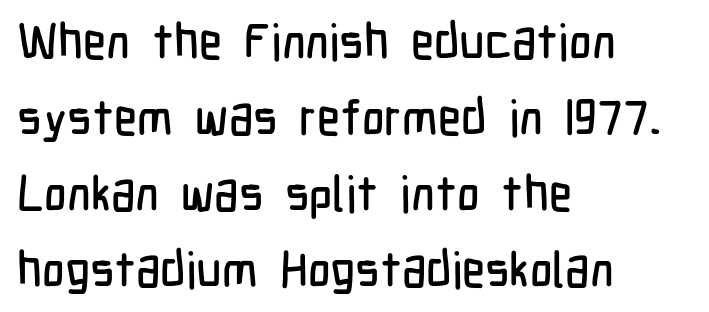
Q: Is the text italic (slanted)? A: No, it is upright.
Q: Is the typeface a serif or a sans-serif typeface? A: Sans-serif.
Q: Is the text underlined? A: No.
Q: How is the paragraph aligned? A: Left-aligned.
Q: Is the spacing between letters normal or unusually wide? A: Normal.
Q: Is the spacing between lines tight, normal or loose? A: Normal.
Q: Width (condensed, normal, or wide)? A: Condensed.
Q: Stroke contrast? A: Low.
Q: x-height? A: Medium.
Q: Monospaced? A: No.
